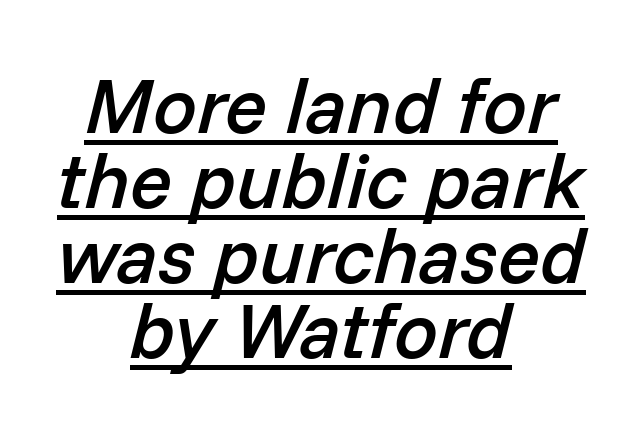
The image shows 78 px semibold type, italic (leaning right); set centered, tight line spacing (0.96x), normal letter spacing, underlined; low stroke contrast and a medium x-height.
